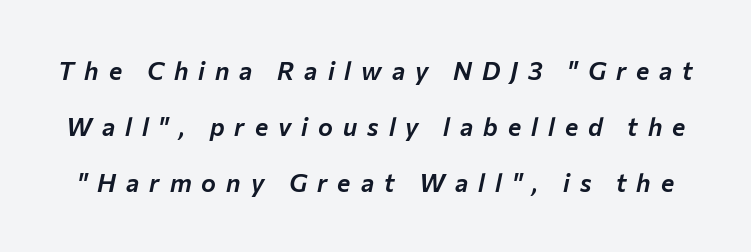
These lines have a slow, spaced-out rhythm from letter to letter. Notice how the stems are inclined rather than vertical — that's the hallmark of italics. Leading: increased. Only glyphs here, with clear space below each row.
